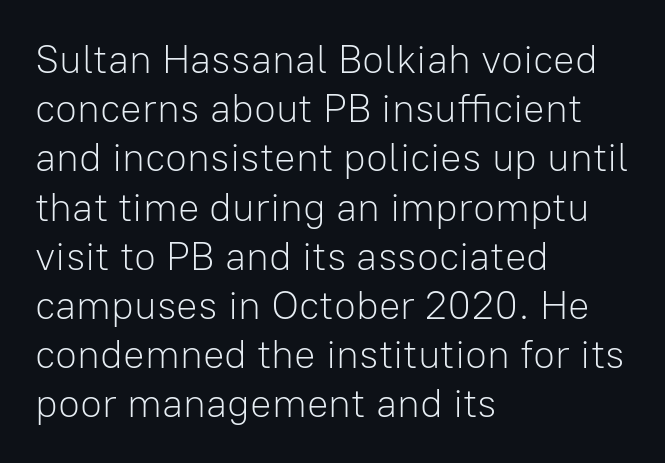
Q: Is the text bold? A: No.
Q: Is the text italic (slanted)? A: No, it is upright.
Q: Is the typeface a serif or a sans-serif typeface? A: Sans-serif.
Q: Is the text underlined? A: No.
Q: How is the paragraph aligned? A: Left-aligned.
Q: Is the spacing between letters normal or unusually wide? A: Normal.
Q: Width (condensed, normal, or wide)? A: Normal.
Q: Stroke contrast? A: Low.
Q: x-height? A: Medium.
Q: Monospaced? A: No.
